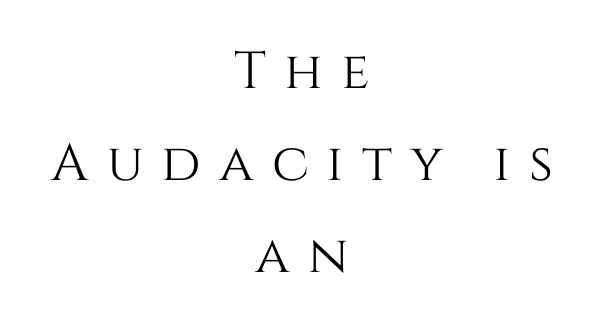
The image shows 52 px text type, upright; set centered, line spacing 1.77x, unusually wide letter spacing (+0.35 em), not underlined; medium stroke contrast and a large x-height.
